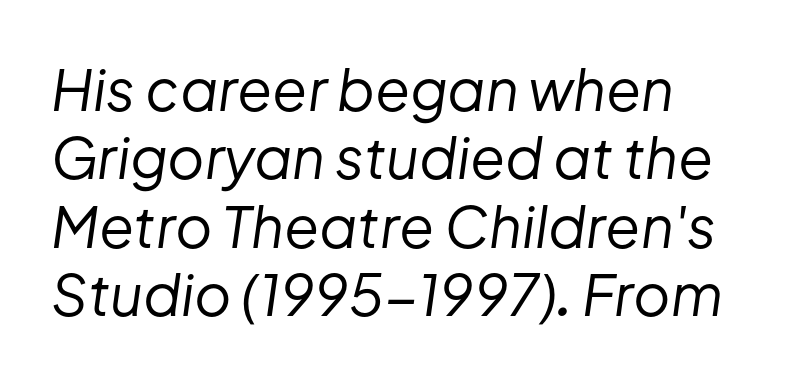
Q: Is the text bold? A: No.
Q: Is the text italic (slanted)? A: Yes, it leans right by about 8 degrees.
Q: Is the text underlined? A: No.
Q: How is the paragraph aligned? A: Left-aligned.
Q: Is the spacing between letters normal or unusually wide? A: Normal.
Q: Width (condensed, normal, or wide)? A: Normal.
Q: Stroke contrast? A: Low.
Q: x-height? A: Medium.
Q: Monospaced? A: No.
